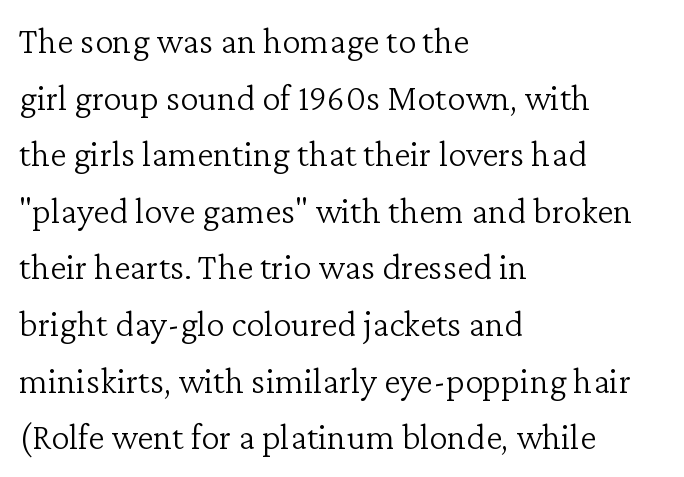
Q: Is the text bold? A: No.
Q: Is the text italic (slanted)? A: No, it is upright.
Q: Is the typeface a serif or a sans-serif typeface? A: Serif.
Q: Is the text underlined? A: No.
Q: How is the paragraph aligned? A: Left-aligned.
Q: Is the spacing between letters normal or unusually wide? A: Normal.
Q: Is the spacing between lines tight, normal or loose? A: Normal.
Q: Width (condensed, normal, or wide)? A: Normal.
Q: Stroke contrast? A: Low.
Q: x-height? A: Medium.
Q: Monospaced? A: No.
